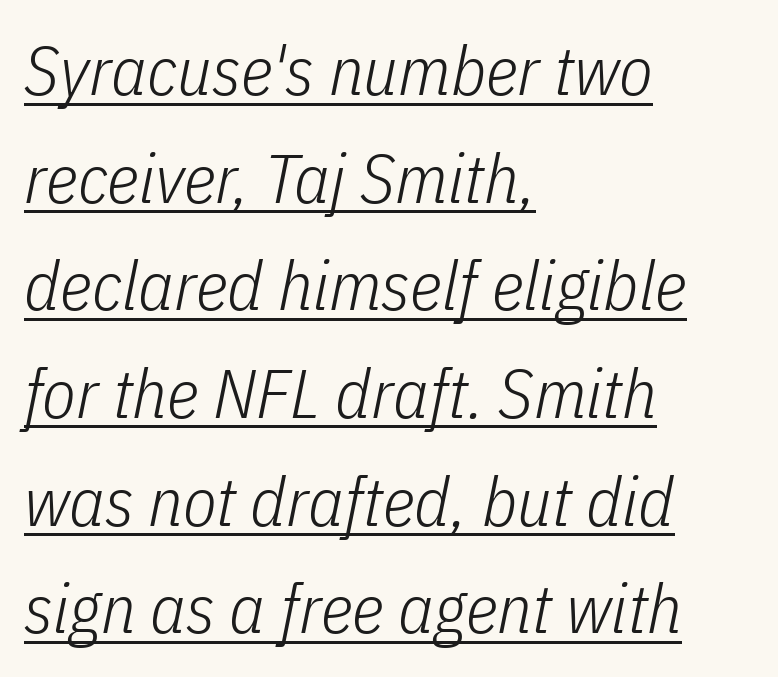
Q: Is the text bold? A: No.
Q: Is the text italic (slanted)? A: Yes, it leans right by about 11 degrees.
Q: Is the text underlined? A: Yes.
Q: How is the paragraph aligned? A: Left-aligned.
Q: Is the spacing between letters normal or unusually wide? A: Normal.
Q: Is the spacing between lines tight, normal or loose? A: Normal.
Q: Width (condensed, normal, or wide)? A: Condensed.
Q: Stroke contrast? A: Low.
Q: x-height? A: Medium.
Q: Monospaced? A: No.
